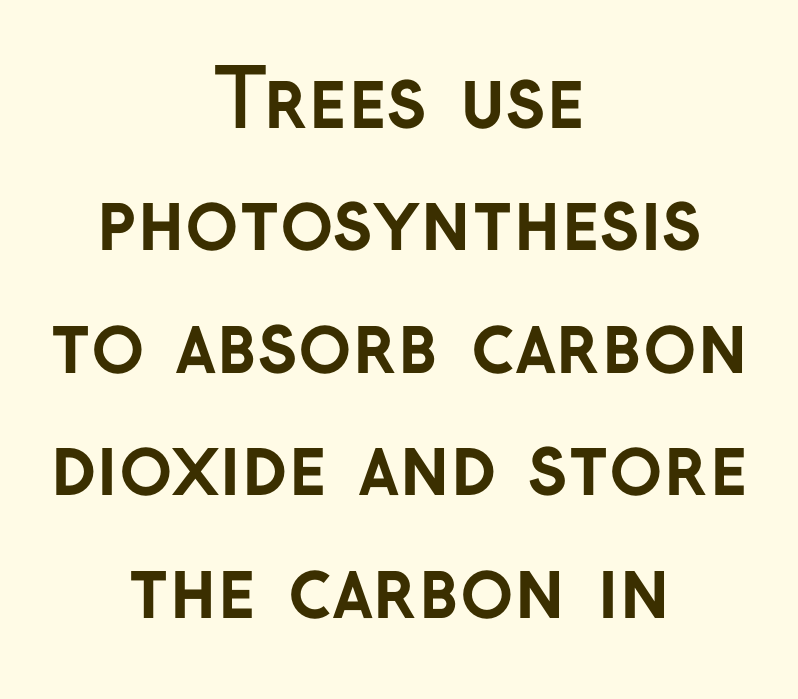
The image shows 79 px semibold sans-serif type, upright; set centered, normal line spacing (1.55x), normal letter spacing, not underlined; low stroke contrast and a medium x-height.
